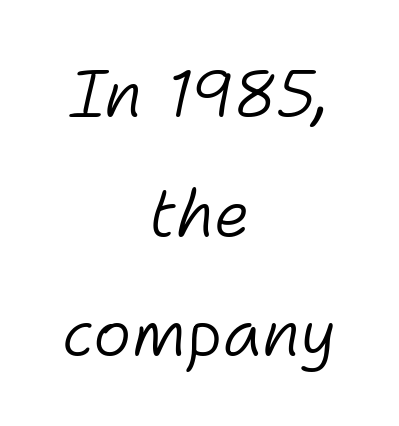
The whole block is typeset with a tilt. This sample has the flowing, uneven cadence of proportional lettering. Stroke thickness stays within the range of a standard reading face or lighter. The rendering keeps characters at their native spacing. No word sits above an underline.
